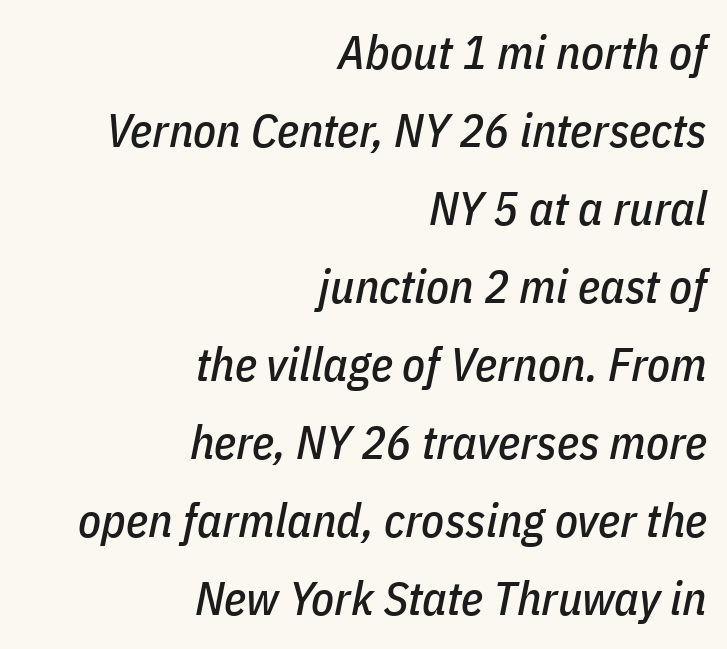
{"italic": "yes", "lean": "right", "slant_degrees": 11, "width": "condensed", "stroke_contrast": "low", "x_height": "medium", "monospaced": "no", "underline": "no", "align": "right", "line_spacing": "normal", "line_spacing_ratio": 1.66, "letter_spacing": "normal", "letter_spacing_em": 0.0, "glyph_px": 47}
